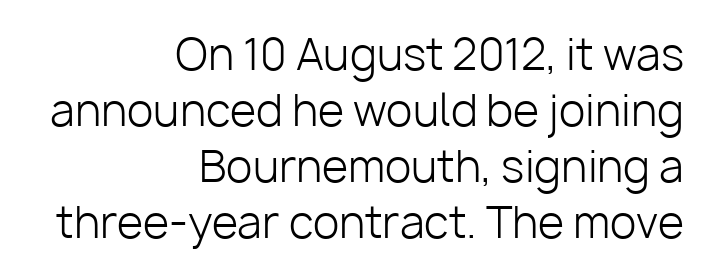
A typesetter would call this zero additional tracking. The font's upright variant was chosen for this text. Think of a printed novel: that variable character pitch is what you see here. Think standard paragraph weight, or any step lighter than that.
